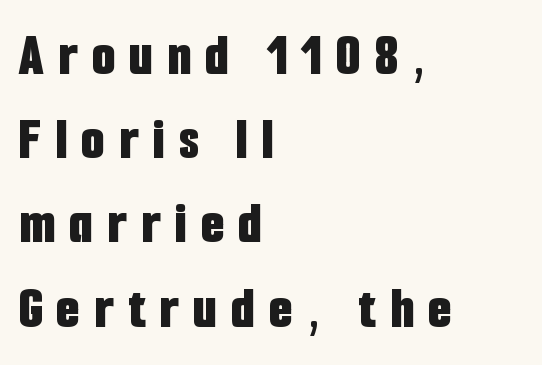
{"serif": "no", "italic": "no", "bold": "yes", "weight": "bold", "width": "condensed", "stroke_contrast": "low", "x_height": "medium", "monospaced": "no", "underline": "no", "align": "left", "line_spacing": "normal", "line_spacing_ratio": 1.38, "letter_spacing": "wide", "letter_spacing_em": 0.23, "glyph_px": 61}
